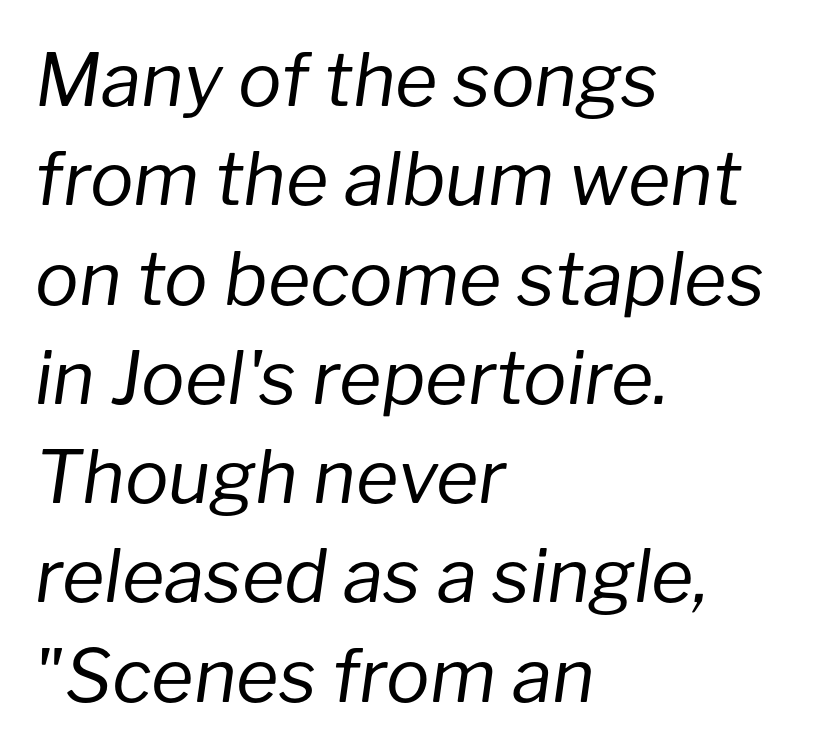
These lines sit exactly where default settings would place them. This rendering features lettering with no underline. The compositor pushed each line to the left boundary. The font is comparable to plain body text, perhaps lighter. When letters slant like this, we call the style italic. Each word holds together tightly as a unit, with standard inter-letter gaps.
